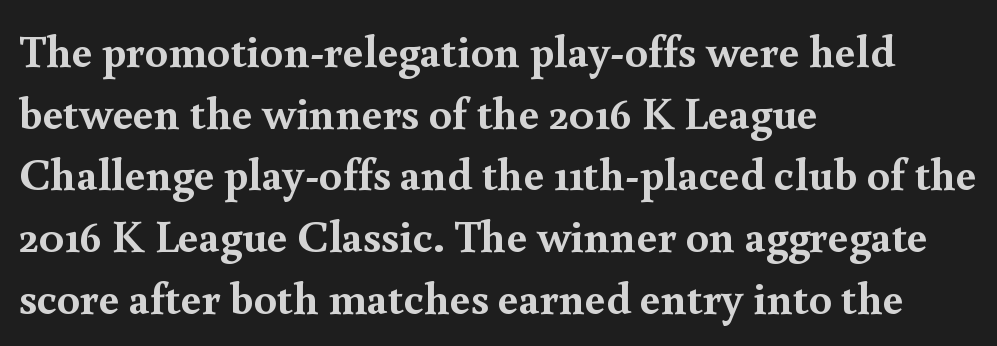
The image shows 46 px semibold serif type, upright; set left-aligned, normal line spacing (1.34x), normal letter spacing, not underlined; a small x-height.
